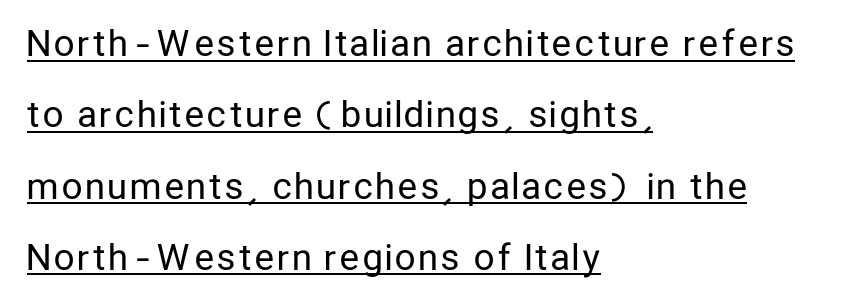
Emphasis is given by a line drawn under the lettering. Compared with a centered layout, this one pins lines to the left instead. Is the type heavy? It reads as light-to-regular instead. When letters stand straight like this, we call the style roman or upright. The letters advance in unequal steps, a hallmark of proportional type.
